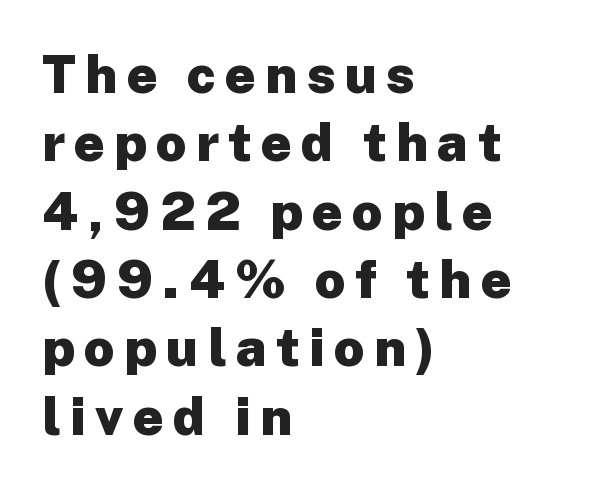
The image shows 53 px heavy sans-serif type, upright; set left-aligned, normal line spacing (1.29x), not underlined; low stroke contrast and a medium x-height.
